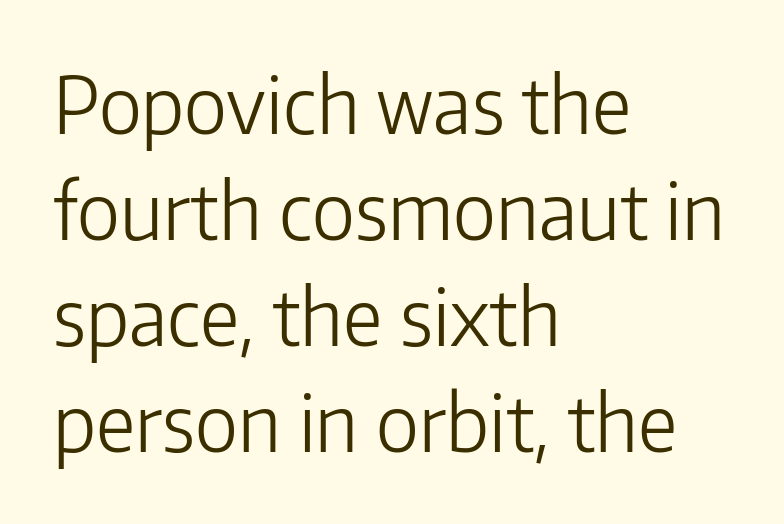
What kind of face is this? One without serifs — a sans. This rendering leaves character spacing at its baseline value. No italicization has been applied; the sample stays upright. The passage shown is typed in a proportional face where columns would drift.
